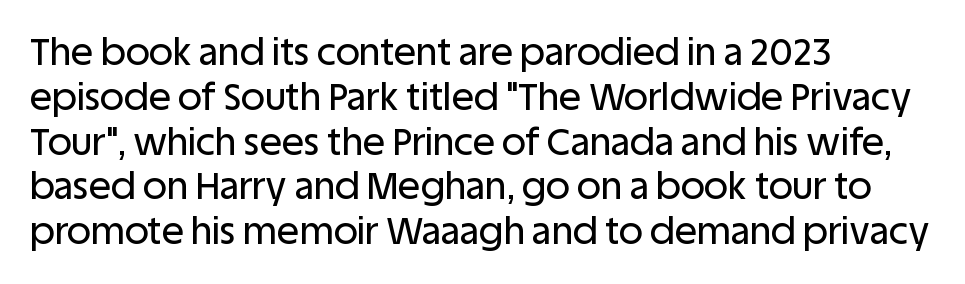
Q: Is the text italic (slanted)? A: No, it is upright.
Q: Is the typeface a serif or a sans-serif typeface? A: Sans-serif.
Q: Is the text underlined? A: No.
Q: How is the paragraph aligned? A: Left-aligned.
Q: Is the spacing between letters normal or unusually wide? A: Normal.
Q: Width (condensed, normal, or wide)? A: Normal.
Q: Stroke contrast? A: Low.
Q: x-height? A: Large.
Q: Monospaced? A: No.
